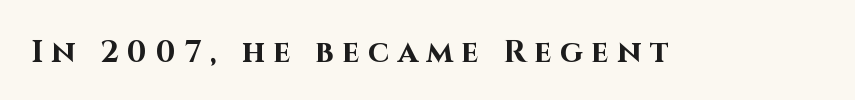
Q: Is the text bold? A: Yes.
Q: Is the text italic (slanted)? A: No, it is upright.
Q: Is the typeface a serif or a sans-serif typeface? A: Sans-serif.
Q: Is the text underlined? A: No.
Q: Is the spacing between letters normal or unusually wide? A: Unusually wide.
Q: Width (condensed, normal, or wide)? A: Normal.
Q: Stroke contrast? A: High.
Q: x-height? A: Large.
Q: Monospaced? A: No.
